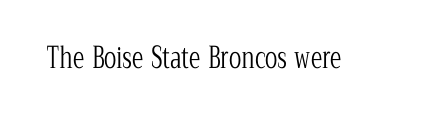
How are the letters spaced? Ordinarily, with no added tracking. Type style note: has serifs. This is roman type, the default non-slanted kind. No word sits above an underline. The rendering uses natural spacing where letterforms have individual widths.
